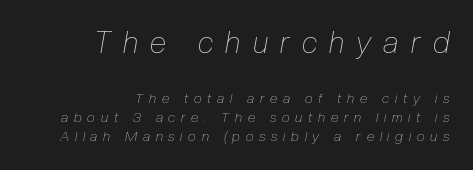
The image shows 30 px thin, condensed type, italic (leaning right); set right-aligned, normal line spacing (1.37x), unusually wide letter spacing (+0.41 em), not underlined; the first (top) block is 2.14x larger; low stroke contrast and a medium x-height.
